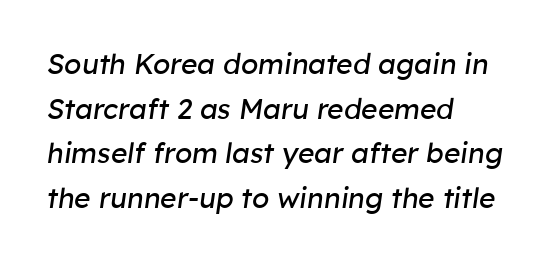
Characters are canted at an angle relative to the baseline's perpendicular. Looks like regular typesetting: each glyph gets only the width it needs. Rows of type keep a routine distance in the vertical direction. The gaps between neighbouring characters are ordinary and unremarkable. On a weight scale, this lands at 450 or below. These lines are set flush left with a ragged right edge.
